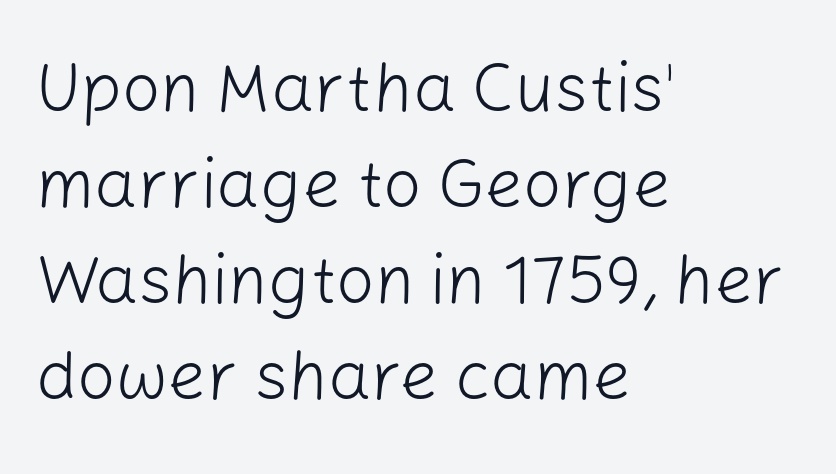
The glyphs in this specimen are sans serif. This reads as an unemphasized weight, regular at the heaviest. These lines stack with their left ends in a neat column. This is the regular roman posture of the typeface. The leading is moderate, giving the passage an even texture. A typesetter would call this proportional, since set widths differ per character.
